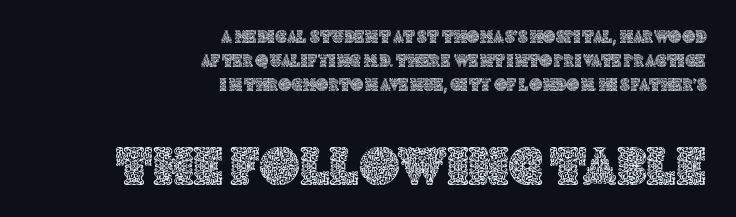
{"italic": "no", "width": "normal", "x_height": "large", "monospaced": "no", "underline": "no", "align": "right", "line_spacing": "normal", "line_spacing_ratio": 1.34, "letter_spacing": "normal", "letter_spacing_em": 0.0, "larger_block": "second", "size_ratio": 3.06, "glyph_px": 55}
